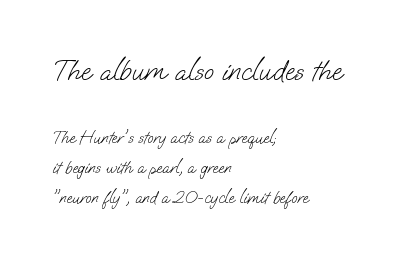
Check under the words: just untouched page. Heaviness? Minimal to ordinary, like unemphasized prose. The type is set solid horizontally, with unmodified tracking. Visually the block forms a straight wall on the left and a jagged coastline on the right. Whoever set this made the first block the dominant, larger element.
